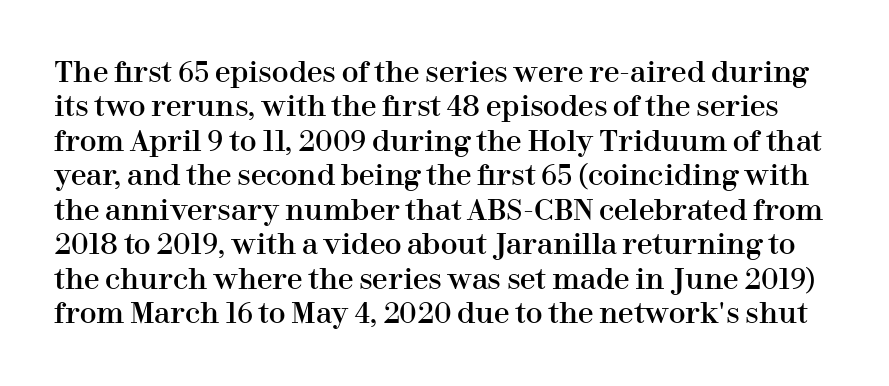
{"serif": "yes", "italic": "no", "width": "normal", "stroke_contrast": "high", "x_height": "medium", "monospaced": "no", "underline": "no", "line_spacing_ratio": 1.23, "letter_spacing": "normal", "letter_spacing_em": 0.0, "glyph_px": 28}
